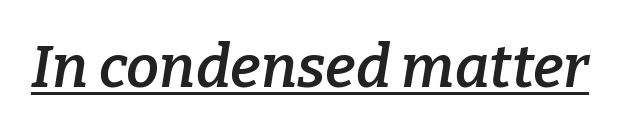
The image shows 59 px semibold serif type, italic (leaning right); set normal letter spacing, underlined; low stroke contrast and a medium x-height.
